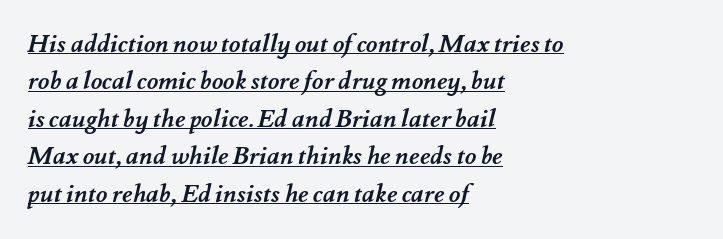
The image shows 25 px bold type; set left-aligned, normal line spacing (1.5x), normal letter spacing, underlined.
